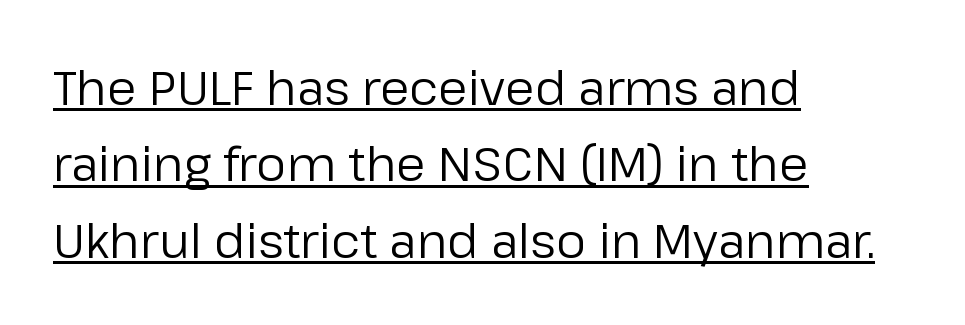
The image shows 48 px regular-weight sans-serif type, upright; set left-aligned, normal line spacing (1.59x), normal letter spacing, underlined; low stroke contrast and a medium x-height.
